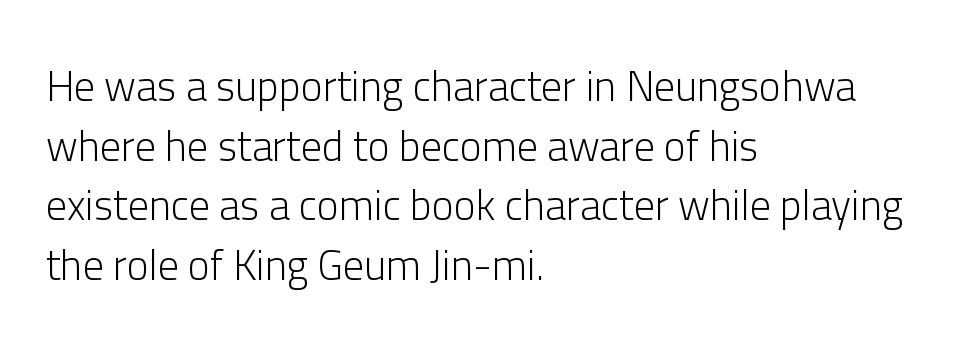
Alignment: flush left. Serifs: no, the terminals of the letterforms are clean. A typesetter would call this proportional, since set widths differ per character. Italic? Not at all — the glyphs are vertical. Weight class: somewhere from thin through regular. The designer left line spacing at the default.
